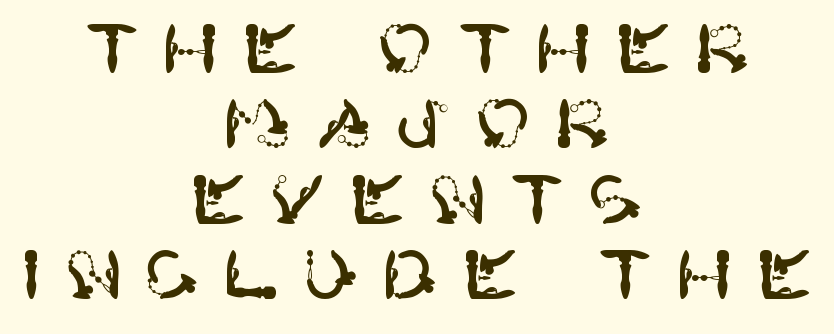
The image shows 68 px sans-serif type, upright; set centered, tight line spacing (1.11x), unusually wide letter spacing (+0.33 em), not underlined; high stroke contrast and a large x-height.
